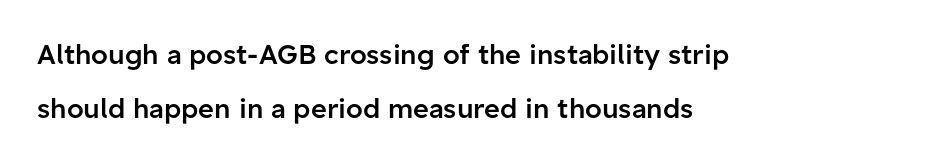
The image shows 27 px text type, upright; set left-aligned, loose line spacing (1.99x), normal letter spacing, not underlined.
